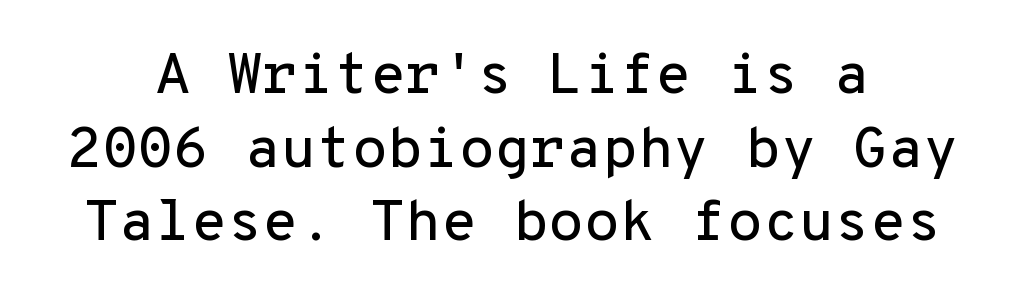
Q: Is the text italic (slanted)? A: No, it is upright.
Q: Is the typeface a serif or a sans-serif typeface? A: Sans-serif.
Q: Is the text underlined? A: No.
Q: How is the paragraph aligned? A: Centered.
Q: Is the spacing between letters normal or unusually wide? A: Normal.
Q: Is the spacing between lines tight, normal or loose? A: Normal.
Q: Width (condensed, normal, or wide)? A: Normal.
Q: Stroke contrast? A: Low.
Q: x-height? A: Medium.
Q: Monospaced? A: Yes.
